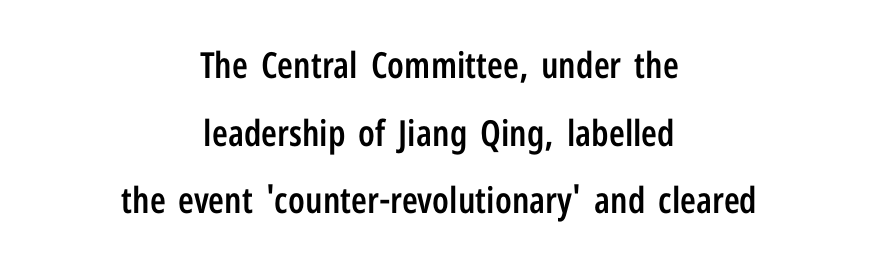
The image shows 36 px semibold, condensed sans-serif type, upright; set centered, line spacing 1.88x, normal letter spacing, not underlined; low stroke contrast and a medium x-height.
